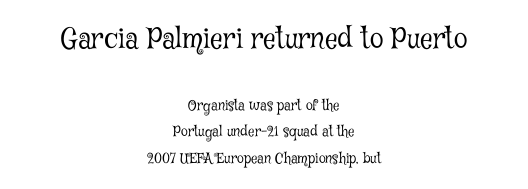
{"serif": "yes", "italic": "no", "bold": "no", "weight": "light", "width": "condensed", "stroke_contrast": "low", "x_height": "medium", "monospaced": "no", "underline": "no", "align": "center", "line_spacing": "loose", "line_spacing_ratio": 1.9, "letter_spacing": "normal", "letter_spacing_em": 0.0, "larger_block": "first", "size_ratio": 2.0, "glyph_px": 28}
